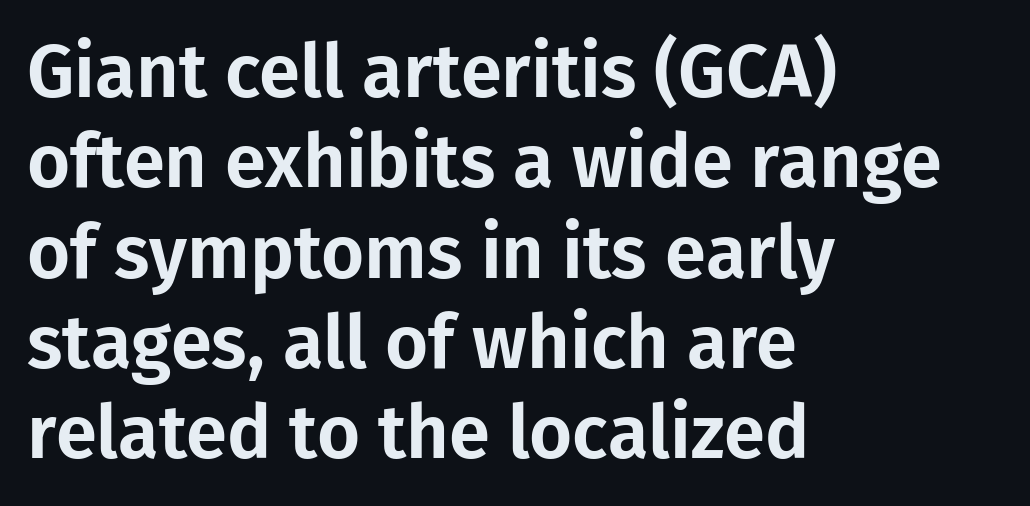
Q: Is the text italic (slanted)? A: No, it is upright.
Q: Is the typeface a serif or a sans-serif typeface? A: Sans-serif.
Q: Is the text underlined? A: No.
Q: How is the paragraph aligned? A: Left-aligned.
Q: Is the spacing between letters normal or unusually wide? A: Normal.
Q: Width (condensed, normal, or wide)? A: Normal.
Q: Stroke contrast? A: Low.
Q: x-height? A: Medium.
Q: Monospaced? A: No.
